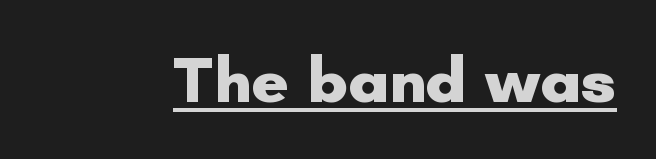
The image shows 65 px heavy sans-serif type, upright; set normal letter spacing, underlined; low stroke contrast and a small x-height.
